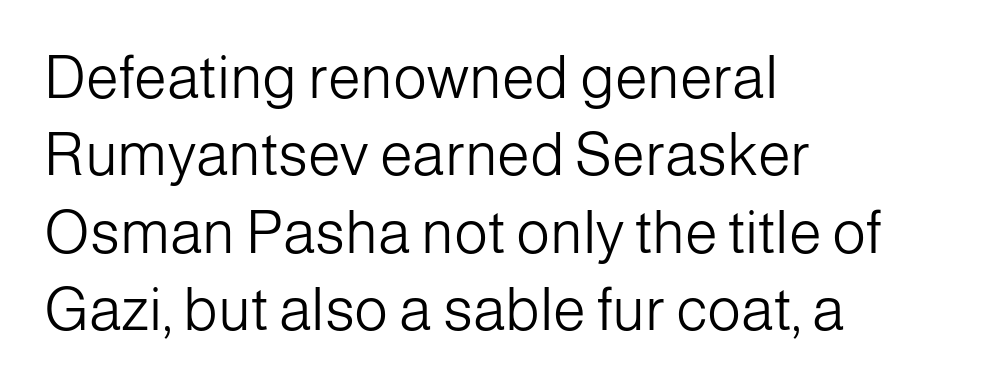
Q: Is the text bold? A: No.
Q: Is the text italic (slanted)? A: No, it is upright.
Q: Is the typeface a serif or a sans-serif typeface? A: Sans-serif.
Q: Is the text underlined? A: No.
Q: How is the paragraph aligned? A: Left-aligned.
Q: Is the spacing between letters normal or unusually wide? A: Normal.
Q: Is the spacing between lines tight, normal or loose? A: Normal.
Q: Width (condensed, normal, or wide)? A: Normal.
Q: Stroke contrast? A: Low.
Q: x-height? A: Medium.
Q: Monospaced? A: No.
